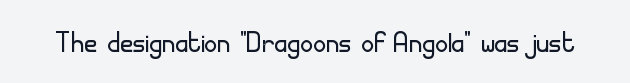
{"serif": "no", "italic": "no", "bold": "no", "weight": "light", "width": "normal", "stroke_contrast": "low", "x_height": "small", "monospaced": "no", "underline": "no", "letter_spacing": "normal", "letter_spacing_em": 0.0, "glyph_px": 36}
